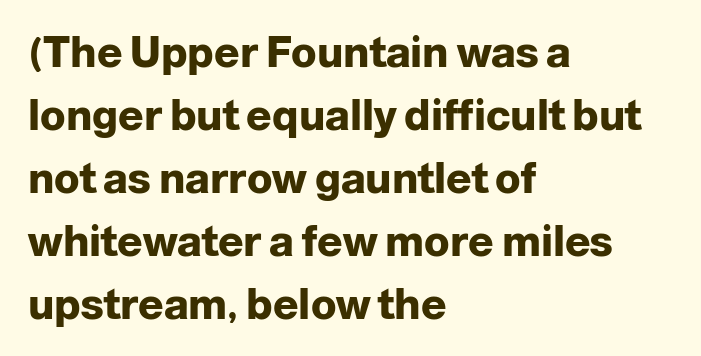
Q: Is the text bold? A: Yes.
Q: Is the text italic (slanted)? A: No, it is upright.
Q: Is the typeface a serif or a sans-serif typeface? A: Sans-serif.
Q: Is the text underlined? A: No.
Q: How is the paragraph aligned? A: Left-aligned.
Q: Is the spacing between letters normal or unusually wide? A: Normal.
Q: Is the spacing between lines tight, normal or loose? A: Normal.
Q: Width (condensed, normal, or wide)? A: Normal.
Q: Stroke contrast? A: Low.
Q: x-height? A: Medium.
Q: Monospaced? A: No.
